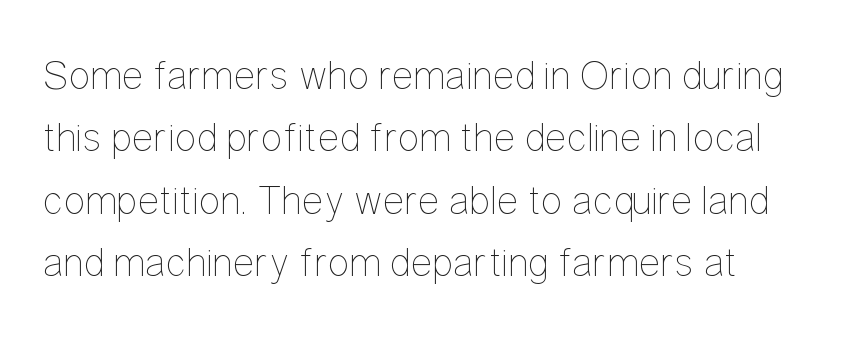
The image shows 41 px thin, condensed type, upright; set normal line spacing (1.52x), normal letter spacing, not underlined; low stroke contrast and a medium x-height.
